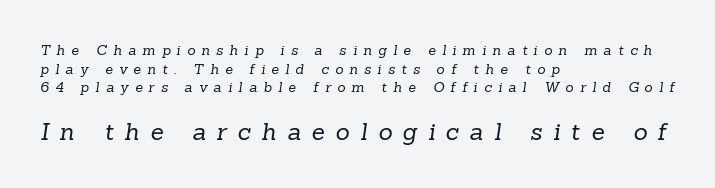
The image shows 24 px text type; set left-aligned, normal line spacing (1.33x), unusually wide letter spacing (+0.45 em), not underlined; the second (bottom) block is 1.71x larger.
